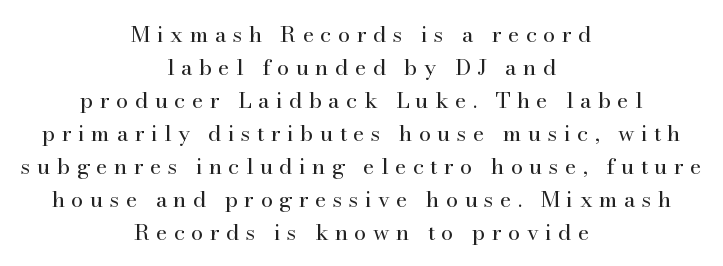
Q: Is the text bold? A: No.
Q: Is the text italic (slanted)? A: No, it is upright.
Q: Is the text underlined? A: No.
Q: How is the paragraph aligned? A: Centered.
Q: Is the spacing between letters normal or unusually wide? A: Unusually wide.
Q: Is the spacing between lines tight, normal or loose? A: Normal.
